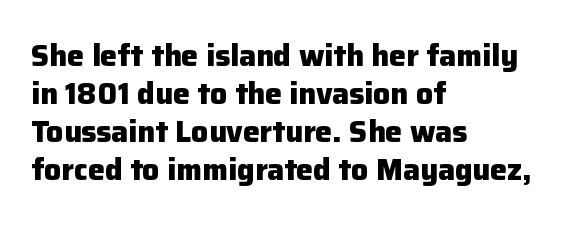
The image shows 30 px heavy sans-serif type, upright; set left-aligned, normal line spacing (1.27x), normal letter spacing, not underlined; low stroke contrast and a medium x-height.
